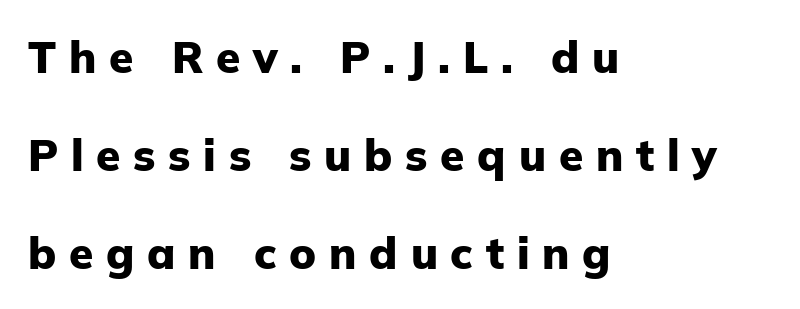
Q: Is the text bold? A: Yes.
Q: Is the text italic (slanted)? A: No, it is upright.
Q: Is the typeface a serif or a sans-serif typeface? A: Sans-serif.
Q: Is the text underlined? A: No.
Q: How is the paragraph aligned? A: Left-aligned.
Q: Is the spacing between letters normal or unusually wide? A: Unusually wide.
Q: Is the spacing between lines tight, normal or loose? A: Loose.
Q: Width (condensed, normal, or wide)? A: Normal.
Q: Stroke contrast? A: Low.
Q: x-height? A: Medium.
Q: Monospaced? A: No.
